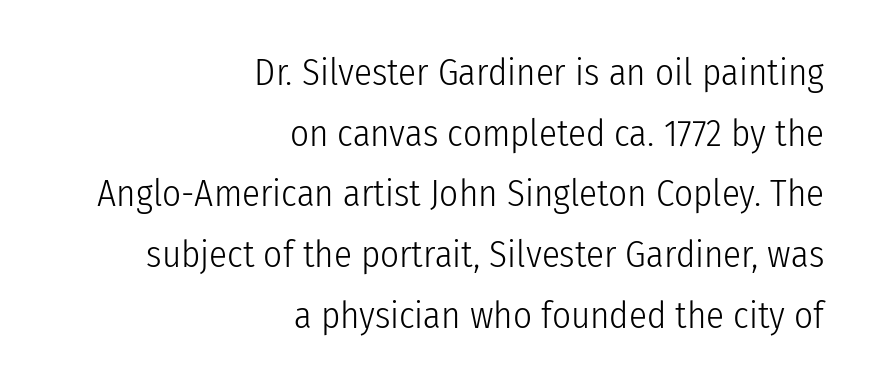
Think of a printed novel: that variable character pitch is what you see here. This sample keeps an unexceptional amount of space between lines. The font sits on the lighter half of the weight spectrum, regular included. In terms of posture, this sample is upright. Compared with typical body copy, the letter spacing here is the same. Compared with a flush-left layout, this one pins lines to the opposite, right side.
